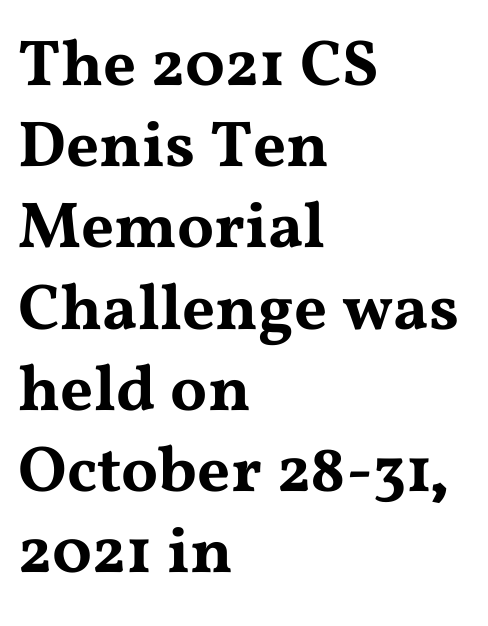
The image shows 65 px wide serif type, upright; set left-aligned, normal line spacing (1.25x), normal letter spacing, not underlined; medium stroke contrast and a medium x-height.
